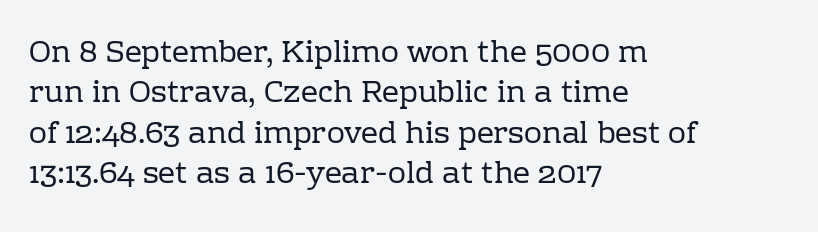
{"serif": "yes", "italic": "no", "bold": "no", "weight": "regular", "width": "normal", "stroke_contrast": "low", "x_height": "medium", "monospaced": "no", "underline": "no", "align": "left", "line_spacing": "normal", "line_spacing_ratio": 1.35, "letter_spacing": "normal", "letter_spacing_em": 0.0, "glyph_px": 30}
